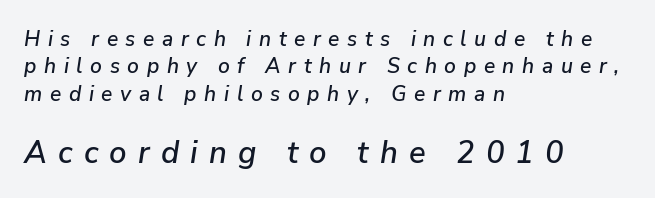
It's the slanting kind of type. The space beneath each line is pristine and unruled. Caption: expanded tracking, letters set apart. Character widths vary here, with narrow letters taking less room than wide ones.
